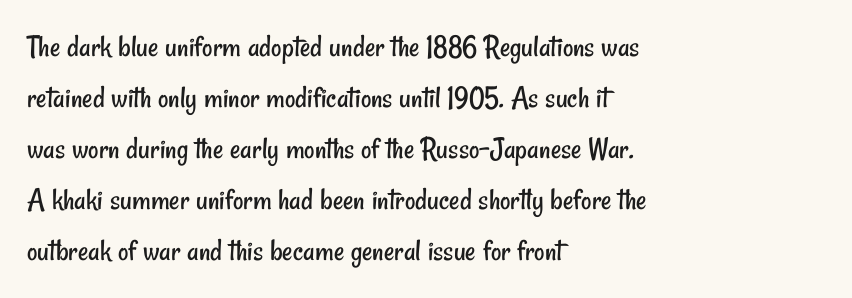
Q: Is the text bold? A: No.
Q: Is the typeface a serif or a sans-serif typeface? A: Sans-serif.
Q: Is the text underlined? A: No.
Q: How is the paragraph aligned? A: Left-aligned.
Q: Is the spacing between letters normal or unusually wide? A: Normal.
Q: Is the spacing between lines tight, normal or loose? A: Normal.
Q: Width (condensed, normal, or wide)? A: Condensed.
Q: Stroke contrast? A: Low.
Q: x-height? A: Small.
Q: Monospaced? A: No.
